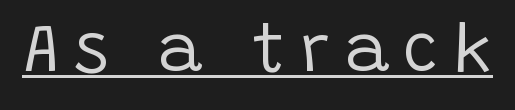
Q: Is the text bold? A: No.
Q: Is the text italic (slanted)? A: No, it is upright.
Q: Is the typeface a serif or a sans-serif typeface? A: Sans-serif.
Q: Is the text underlined? A: Yes.
Q: Is the spacing between letters normal or unusually wide? A: Unusually wide.
Q: Width (condensed, normal, or wide)? A: Normal.
Q: Stroke contrast? A: Low.
Q: x-height? A: Large.
Q: Monospaced? A: No.
